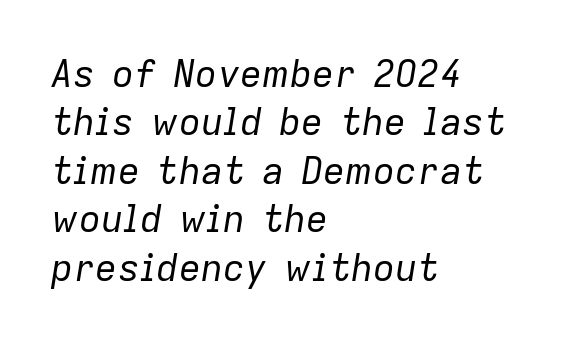
The image shows 37 px regular-weight type, italic (leaning right); set left-aligned, normal line spacing (1.31x), normal letter spacing, not underlined; low stroke contrast and a medium x-height.
